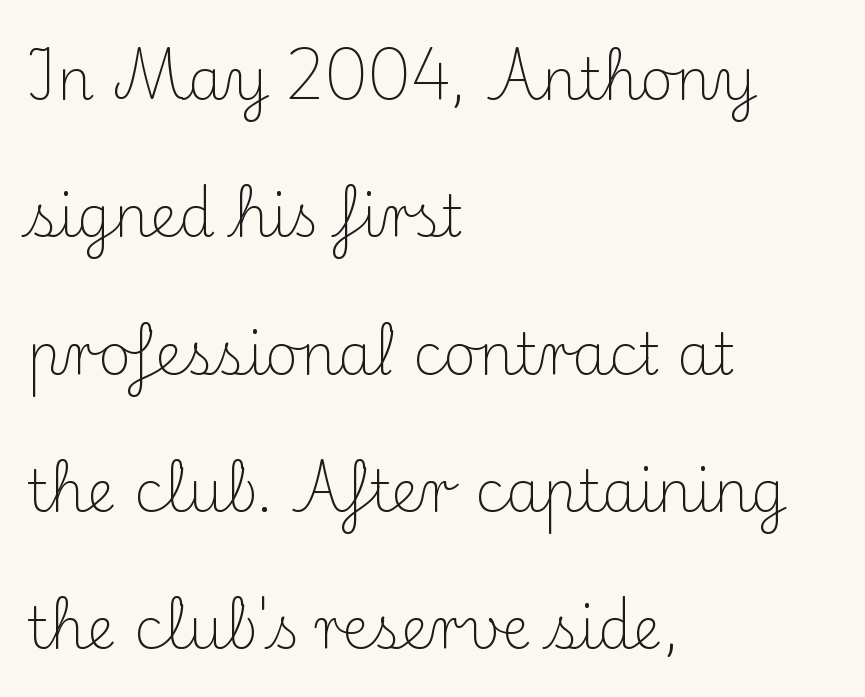
Here the designer chose a conventional face with non-uniform glyph widths. This is serif lettering, the kind often seen in printed books. In terms of letterspacing, this is plain default setting. Leading: increased. No heavy texture on the line: the type isn't bold. Ordinary non-slanted type is in use.
